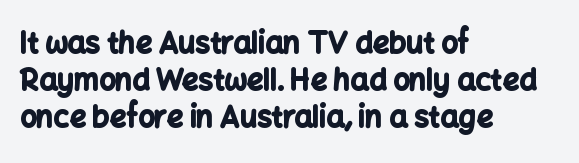
Q: Is the text bold? A: Yes.
Q: Is the text italic (slanted)? A: No, it is upright.
Q: Is the typeface a serif or a sans-serif typeface? A: Sans-serif.
Q: Is the text underlined? A: No.
Q: How is the paragraph aligned? A: Left-aligned.
Q: Is the spacing between letters normal or unusually wide? A: Normal.
Q: Is the spacing between lines tight, normal or loose? A: Normal.
Q: Width (condensed, normal, or wide)? A: Normal.
Q: Stroke contrast? A: Low.
Q: x-height? A: Medium.
Q: Monospaced? A: No.
